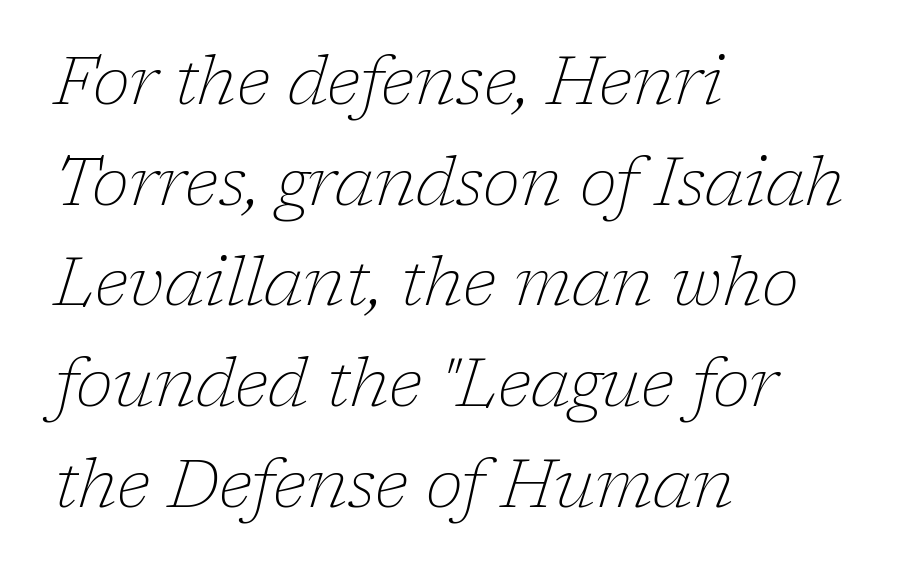
The image shows 68 px thin serif type, italic (leaning right); set left-aligned, normal line spacing (1.48x), normal letter spacing, not underlined; low stroke contrast and a medium x-height.
